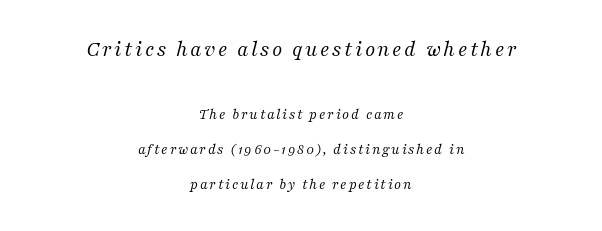
Decoration check: the copy has no underline. Large over small — that's the arrangement of the two blocks here. The compositor balanced each line on the midline. This sample trades compactness for vertical openness between lines.
